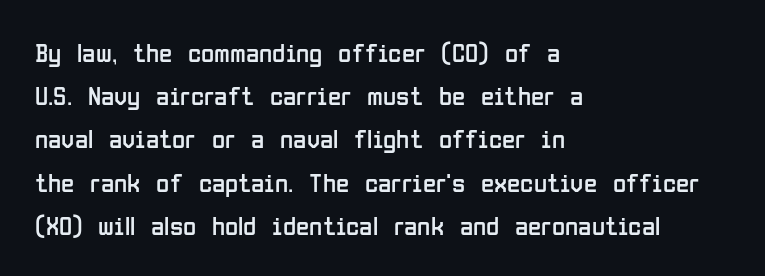
Q: Is the text bold? A: No.
Q: Is the text italic (slanted)? A: No, it is upright.
Q: Is the text underlined? A: No.
Q: How is the paragraph aligned? A: Left-aligned.
Q: Is the spacing between letters normal or unusually wide? A: Normal.
Q: Is the spacing between lines tight, normal or loose? A: Normal.
